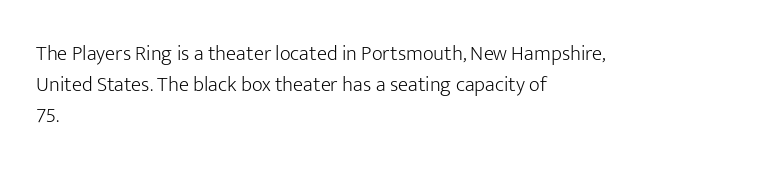
{"italic": "no", "bold": "no", "underline": "no", "align": "left", "line_spacing": "normal", "line_spacing_ratio": 1.47, "letter_spacing": "normal", "letter_spacing_em": 0.0, "glyph_px": 21}
